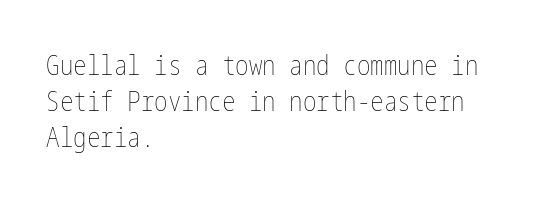
A clean baseline with only descenders dipping below it. The letters stand upright; this is a roman face. The letterforms sit shoulder to shoulder at normal distance. The compositor pushed each line to the left boundary.
